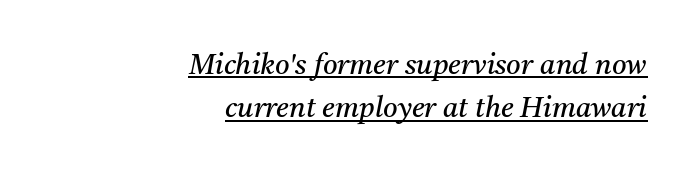
{"serif": "yes", "italic": "yes", "lean": "right", "slant_degrees": 11, "bold": "no", "weight": "regular", "width": "normal", "stroke_contrast": "medium", "x_height": "medium", "monospaced": "no", "underline": "yes", "align": "right", "line_spacing": "normal", "line_spacing_ratio": 1.55, "letter_spacing": "normal", "letter_spacing_em": 0.0, "glyph_px": 28}
